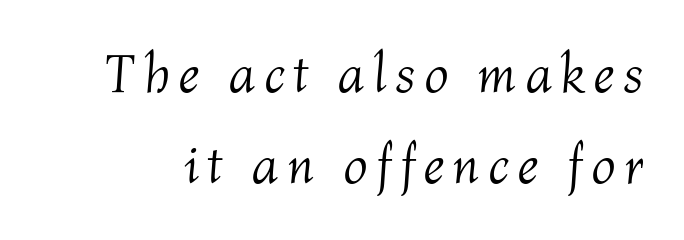
{"italic": "yes", "lean": "right", "slant_degrees": 4, "bold": "no", "weight": "light", "width": "normal", "stroke_contrast": "medium", "x_height": "medium", "monospaced": "no", "underline": "no", "line_spacing": "normal", "line_spacing_ratio": 1.69, "glyph_px": 54}
